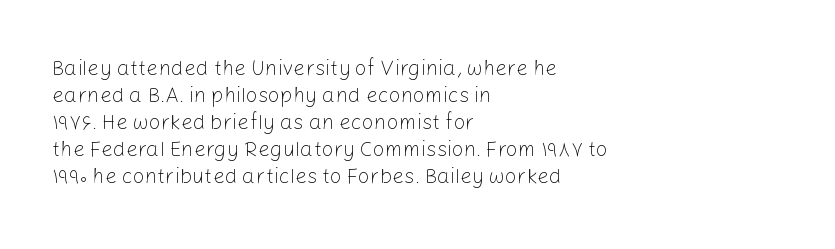
{"italic": "no", "bold": "no", "underline": "no", "align": "left", "line_spacing": "normal", "line_spacing_ratio": 1.29, "letter_spacing": "normal", "letter_spacing_em": 0.0, "glyph_px": 21}
